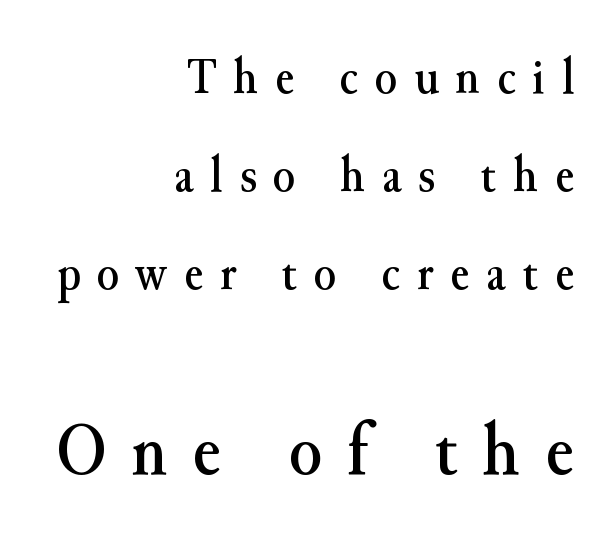
{"serif": "yes", "italic": "no", "width": "normal", "stroke_contrast": "medium", "x_height": "small", "monospaced": "no", "underline": "no", "align": "right", "line_spacing": "loose", "line_spacing_ratio": 1.92, "letter_spacing": "wide", "letter_spacing_em": 0.33, "larger_block": "second", "size_ratio": 1.49, "glyph_px": 76}
